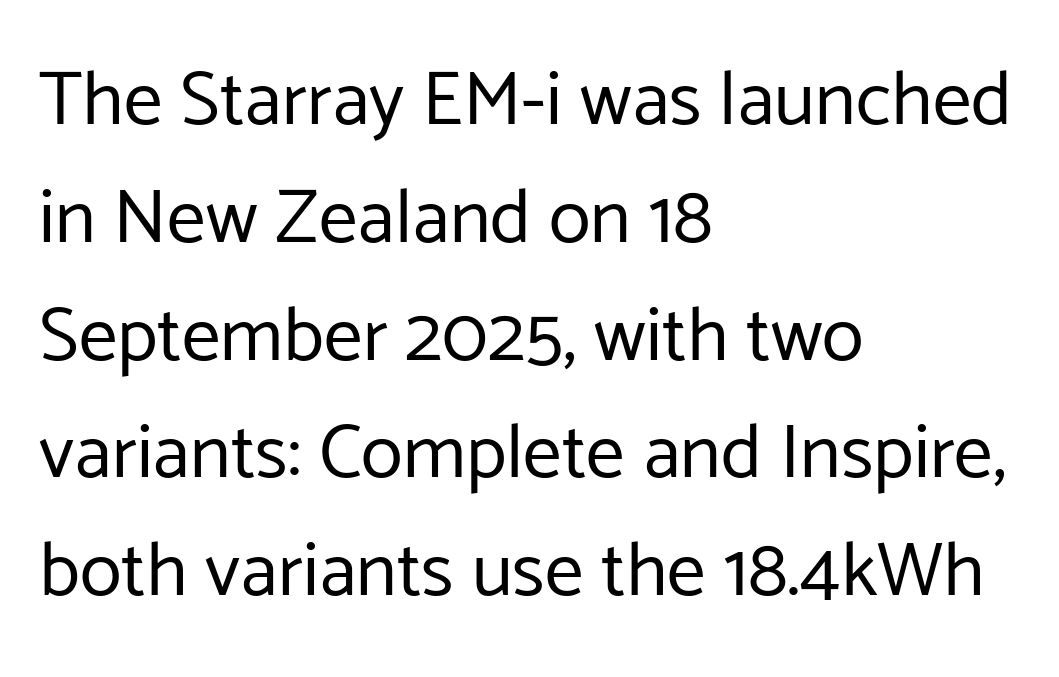
To sum up the face: it is a sans, with no serifs. Unmarked baselines from the first word to the last. The gaps between neighbouring characters are ordinary and unremarkable. On a weight scale, this lands at 450 or below. The rows are spaced the way most documents space them.
